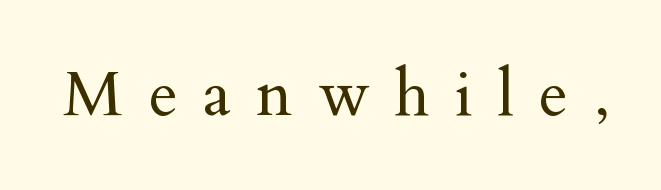
{"serif": "yes", "italic": "no", "bold": "no", "weight": "regular", "width": "normal", "stroke_contrast": "medium", "x_height": "small", "monospaced": "no", "underline": "no", "letter_spacing": "wide", "letter_spacing_em": 0.39, "glyph_px": 64}
